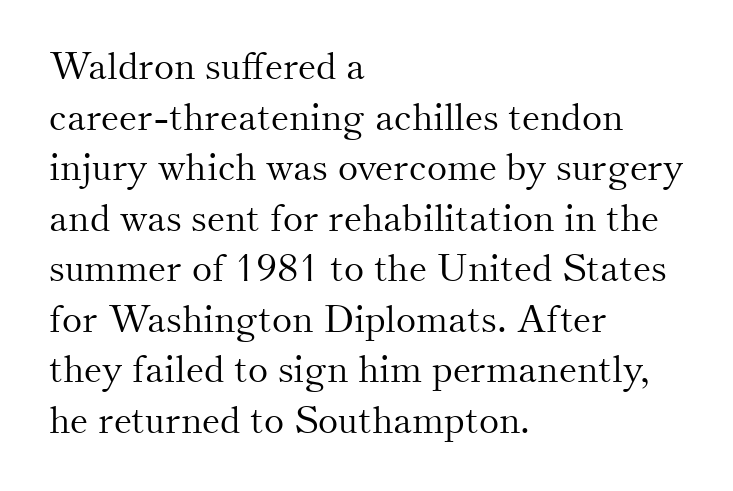
{"serif": "yes", "italic": "no", "bold": "no", "weight": "light", "width": "normal", "stroke_contrast": "medium", "x_height": "small", "monospaced": "no", "underline": "no", "align": "left", "line_spacing": "normal", "line_spacing_ratio": 1.33, "letter_spacing": "normal", "letter_spacing_em": 0.0, "glyph_px": 38}
